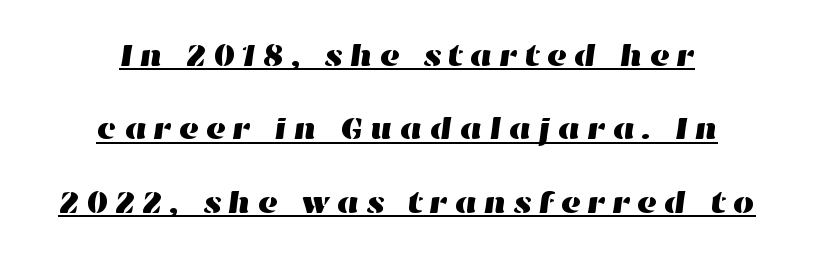
Q: Is the text underlined? A: Yes.
Q: How is the paragraph aligned? A: Centered.
Q: Is the spacing between letters normal or unusually wide? A: Unusually wide.
Q: Is the spacing between lines tight, normal or loose? A: Loose.
Q: Width (condensed, normal, or wide)? A: Wide.
Q: Stroke contrast? A: High.
Q: x-height? A: Medium.
Q: Monospaced? A: No.
